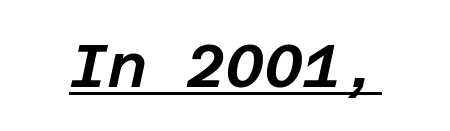
The specimen includes a rule beneath the text block's lines. The face used here is rendered with its standard letterfit. Is the type slanted? Yes — the strokes lean at a clear angle.
